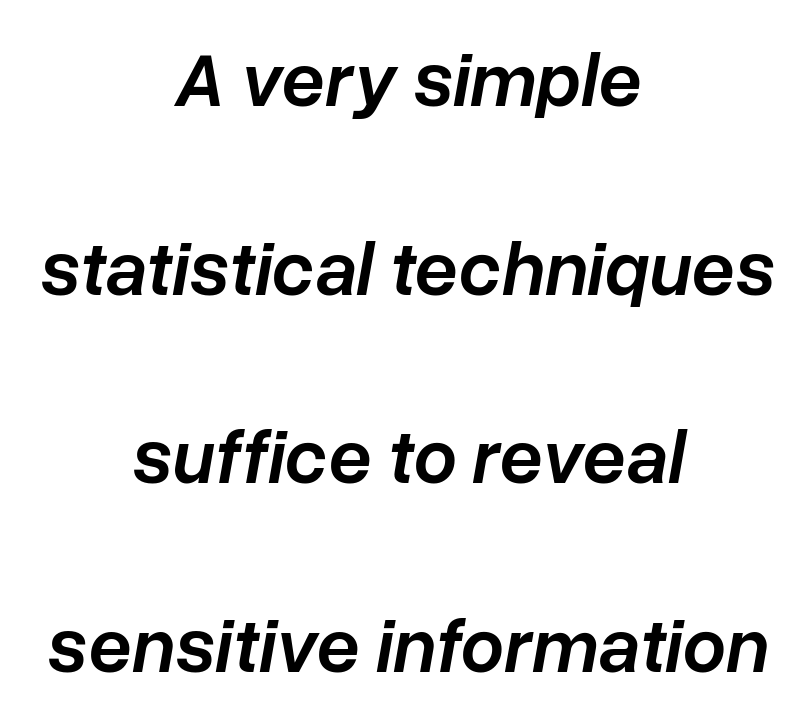
Notice how the stems are inclined rather than vertical — that's the hallmark of italics. Quick note: interline space is abundant. Glyph-to-glyph distance matches everyday printed text. Character widths vary here, with narrow letters taking less room than wide ones.
